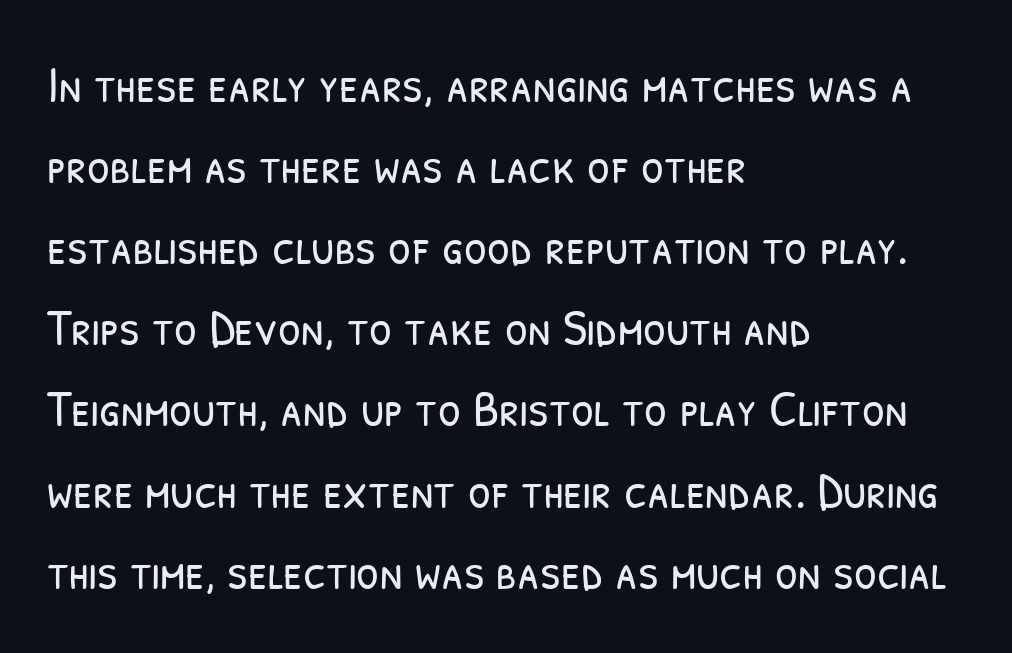
Q: Is the text bold? A: No.
Q: Is the typeface a serif or a sans-serif typeface? A: Sans-serif.
Q: Is the text underlined? A: No.
Q: How is the paragraph aligned? A: Left-aligned.
Q: Is the spacing between letters normal or unusually wide? A: Normal.
Q: Is the spacing between lines tight, normal or loose? A: Normal.
Q: Width (condensed, normal, or wide)? A: Condensed.
Q: Stroke contrast? A: Low.
Q: x-height? A: Medium.
Q: Monospaced? A: No.
